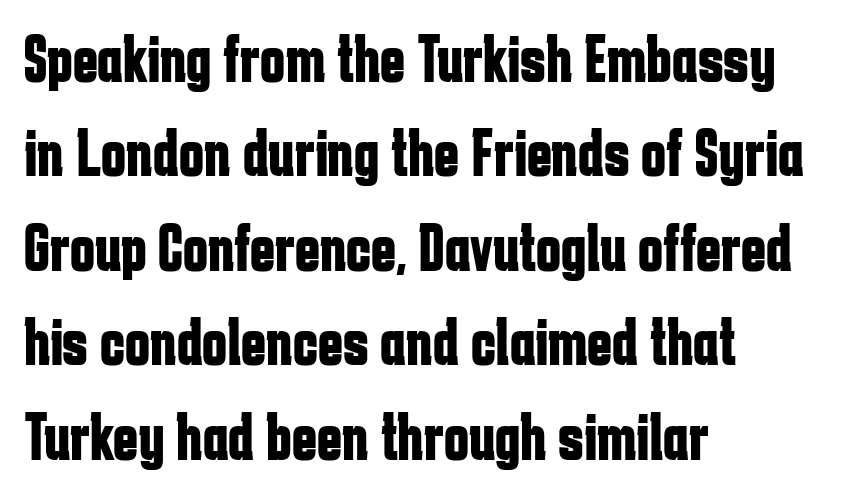
The image shows 67 px bold, condensed sans-serif type, upright; set left-aligned, normal line spacing (1.41x), normal letter spacing, not underlined; low stroke contrast and a medium x-height.
